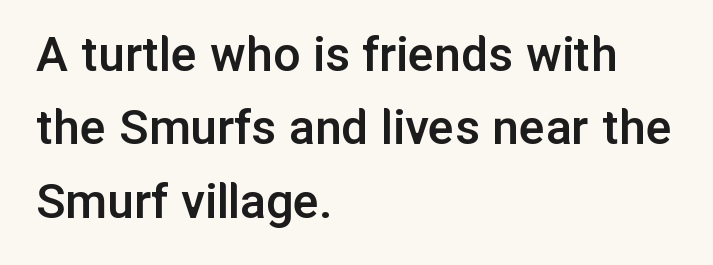
Do the characters align in a grid? No, the font is proportional. Grotesque or geometric, the face here clearly has no serifs. The passage shown is not underscored anywhere. The line texture is even and compact thanks to regular tracking. Students, observe: this is what conventionally led text looks like. The ragged edge is on the right, which tells us the setting is flush left.
